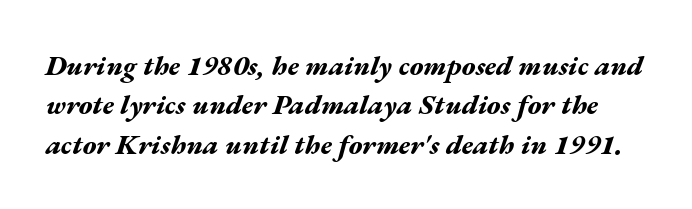
The image shows 28 px bold, wide type, italic (leaning right); set normal line spacing (1.41x), normal letter spacing, not underlined; medium stroke contrast and a medium x-height.
